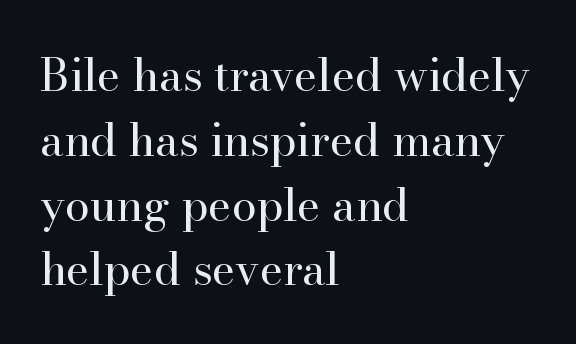
Q: Is the text bold? A: No.
Q: Is the text italic (slanted)? A: No, it is upright.
Q: Is the typeface a serif or a sans-serif typeface? A: Serif.
Q: Is the text underlined? A: No.
Q: How is the paragraph aligned? A: Left-aligned.
Q: Is the spacing between letters normal or unusually wide? A: Normal.
Q: Is the spacing between lines tight, normal or loose? A: Normal.
Q: Width (condensed, normal, or wide)? A: Normal.
Q: Stroke contrast? A: High.
Q: x-height? A: Small.
Q: Monospaced? A: No.
